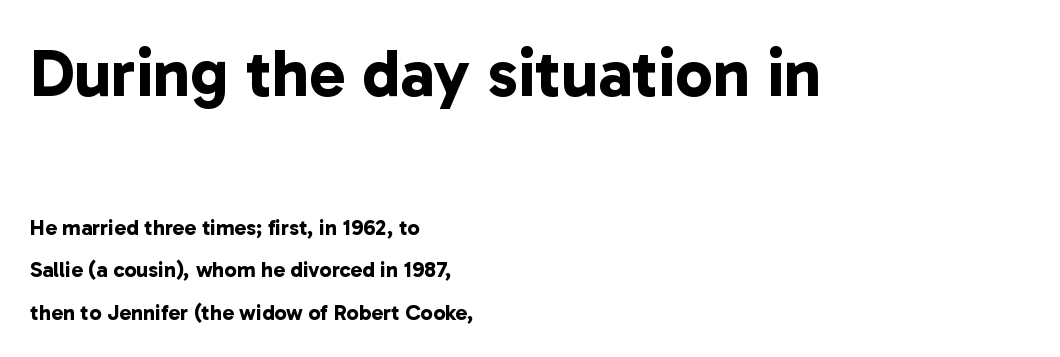
Q: Is the text bold? A: Yes.
Q: Is the typeface a serif or a sans-serif typeface? A: Sans-serif.
Q: Is the text underlined? A: No.
Q: How is the paragraph aligned? A: Left-aligned.
Q: Is the spacing between letters normal or unusually wide? A: Normal.
Q: Is the spacing between lines tight, normal or loose? A: Loose.
Q: Which block of text is set in a larger size, the first (top) or the second (bottom)? A: The first (top) one.
Q: Width (condensed, normal, or wide)? A: Normal.
Q: Stroke contrast? A: Low.
Q: x-height? A: Medium.
Q: Monospaced? A: No.
